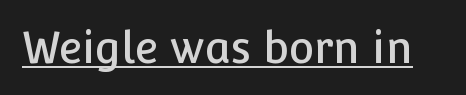
Q: Is the text italic (slanted)? A: No, it is upright.
Q: Is the typeface a serif or a sans-serif typeface? A: Sans-serif.
Q: Is the text underlined? A: Yes.
Q: Is the spacing between letters normal or unusually wide? A: Normal.
Q: Width (condensed, normal, or wide)? A: Normal.
Q: Stroke contrast? A: Low.
Q: x-height? A: Medium.
Q: Monospaced? A: No.
